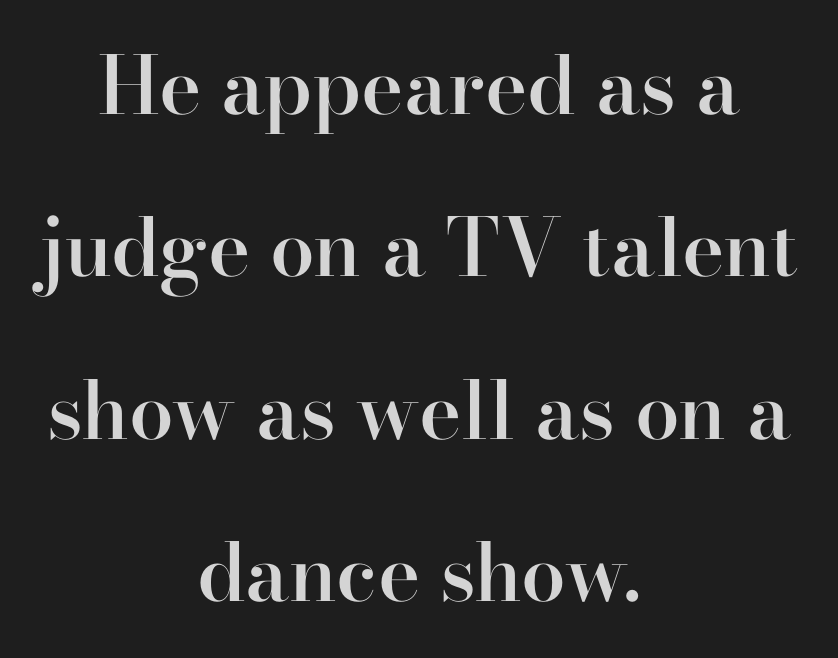
The image shows 80 px semibold serif type, upright; set centered, loose line spacing (2.03x), normal letter spacing, not underlined; high stroke contrast and a small x-height.
